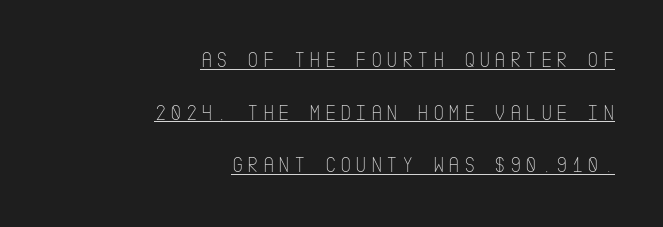
Q: Is the text bold? A: No.
Q: Is the text italic (slanted)? A: No, it is upright.
Q: Is the text underlined? A: Yes.
Q: How is the paragraph aligned? A: Right-aligned.
Q: Is the spacing between lines tight, normal or loose? A: Loose.
